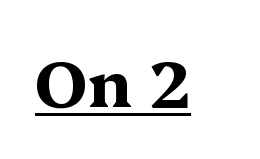
Q: Is the text bold? A: Yes.
Q: Is the text italic (slanted)? A: No, it is upright.
Q: Is the typeface a serif or a sans-serif typeface? A: Serif.
Q: Is the text underlined? A: Yes.
Q: Is the spacing between letters normal or unusually wide? A: Normal.
Q: Width (condensed, normal, or wide)? A: Wide.
Q: Stroke contrast? A: Medium.
Q: x-height? A: Medium.
Q: Monospaced? A: No.
